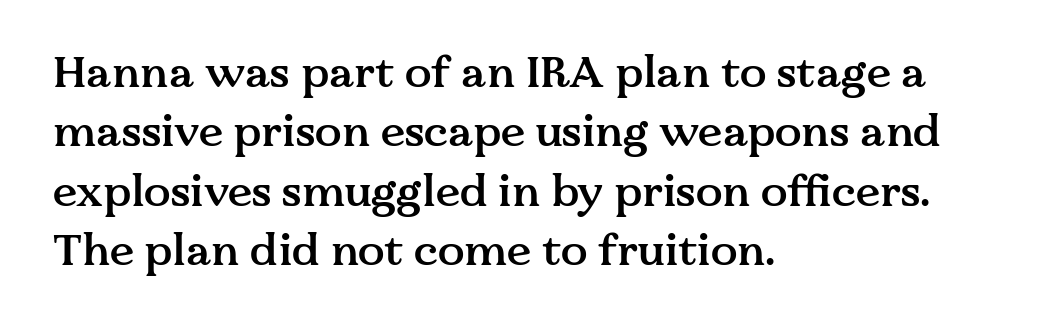
The image shows 44 px semibold serif type, upright; set left-aligned, normal line spacing (1.35x), normal letter spacing, not underlined; medium stroke contrast and a medium x-height.
